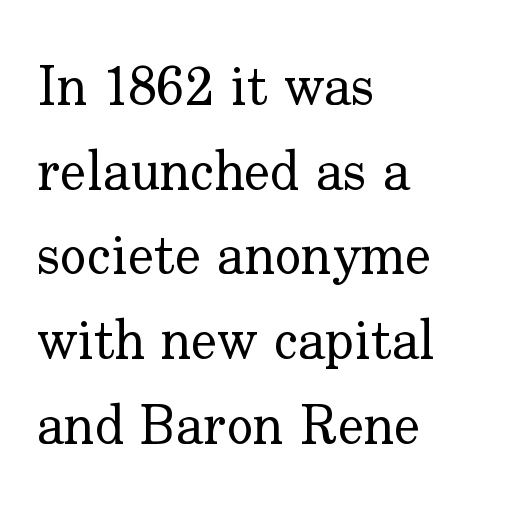
{"serif": "yes", "italic": "no", "bold": "no", "weight": "regular", "width": "normal", "stroke_contrast": "low", "x_height": "small", "monospaced": "no", "underline": "no", "align": "left", "line_spacing": "normal", "line_spacing_ratio": 1.54, "letter_spacing": "normal", "letter_spacing_em": 0.0, "glyph_px": 55}
